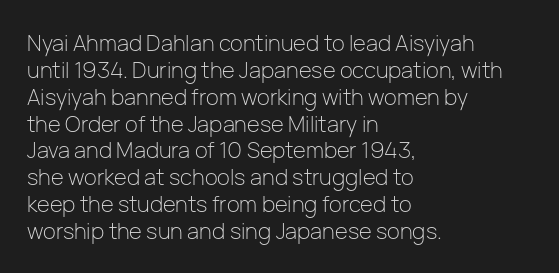
Q: Is the text bold? A: No.
Q: Is the text italic (slanted)? A: No, it is upright.
Q: Is the text underlined? A: No.
Q: How is the paragraph aligned? A: Left-aligned.
Q: Is the spacing between letters normal or unusually wide? A: Normal.
